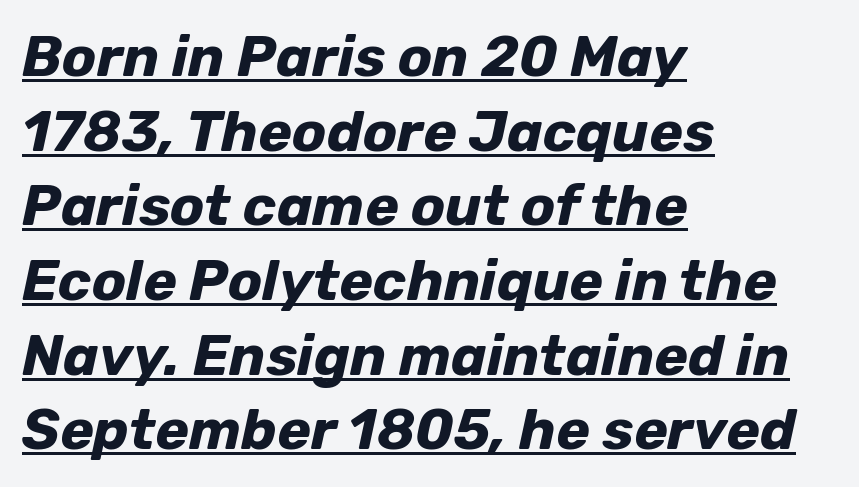
{"italic": "yes", "lean": "right", "slant_degrees": 12, "bold": "yes", "weight": "bold", "width": "normal", "stroke_contrast": "low", "x_height": "medium", "monospaced": "no", "underline": "yes", "align": "left", "line_spacing": "normal", "line_spacing_ratio": 1.31, "letter_spacing": "normal", "letter_spacing_em": 0.0, "glyph_px": 57}
